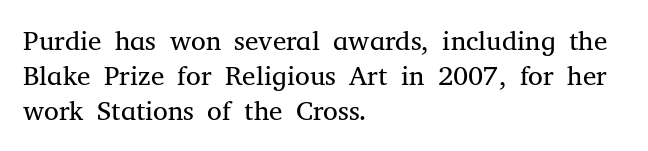
Q: Is the text bold? A: No.
Q: Is the text italic (slanted)? A: No, it is upright.
Q: Is the text underlined? A: No.
Q: How is the paragraph aligned? A: Left-aligned.
Q: Is the spacing between letters normal or unusually wide? A: Normal.
Q: Is the spacing between lines tight, normal or loose? A: Normal.
